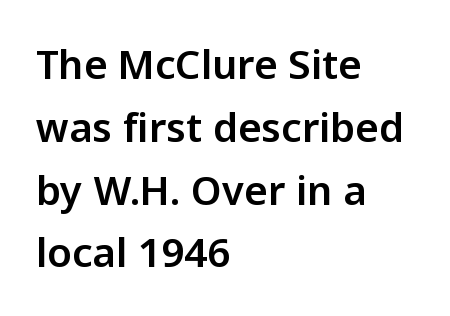
Varying glyph widths throughout — classic text-font behaviour. Compared with a centered layout, this one pins lines to the left instead. The horizontal fit of the characters is conventional and even. In terms of posture, this sample is upright. Quick note: interline space is typical.
